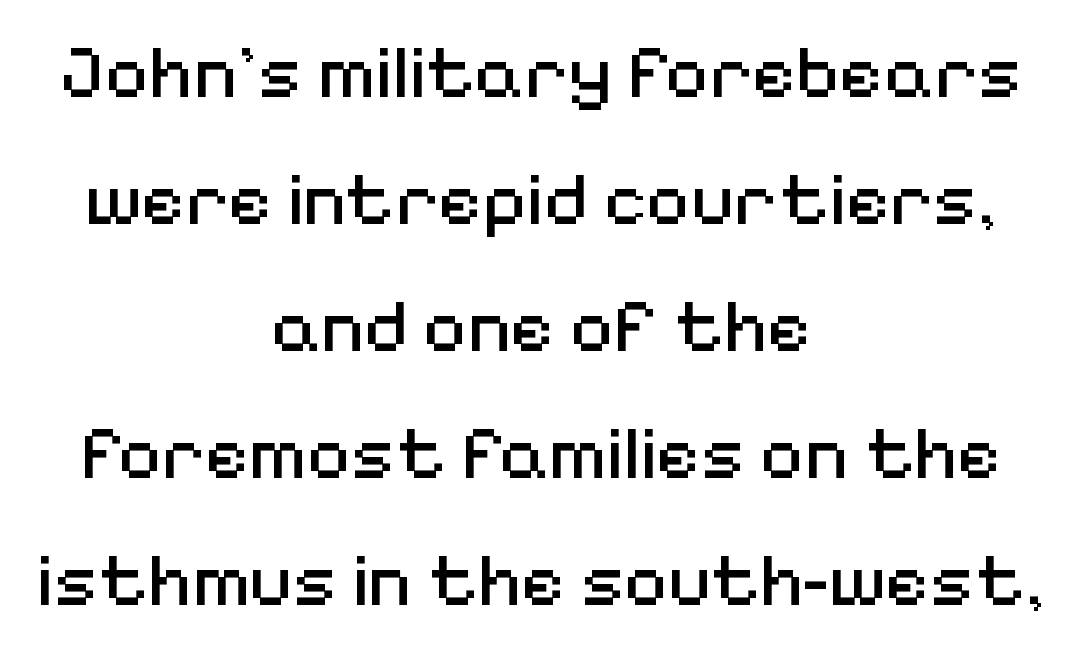
The image shows 76 px regular-weight sans-serif type, upright; set centered, normal line spacing (1.67x), normal letter spacing, not underlined; medium stroke contrast and a medium x-height.
